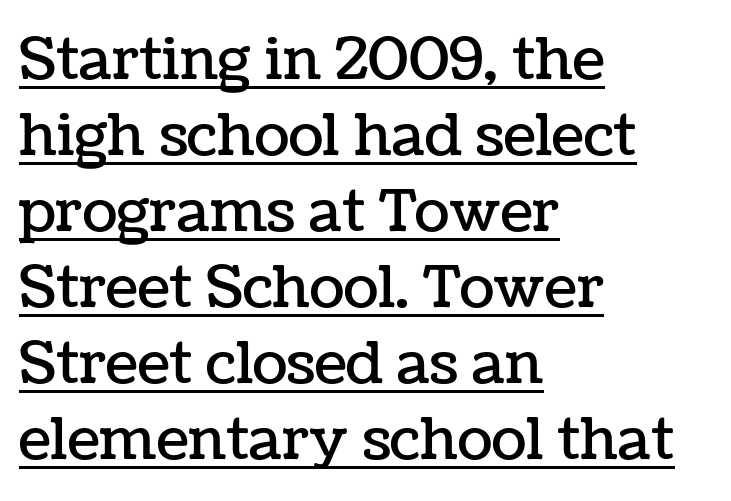
Q: Is the text italic (slanted)? A: No, it is upright.
Q: Is the text underlined? A: Yes.
Q: How is the paragraph aligned? A: Left-aligned.
Q: Is the spacing between letters normal or unusually wide? A: Normal.
Q: Is the spacing between lines tight, normal or loose? A: Normal.
Q: Width (condensed, normal, or wide)? A: Normal.
Q: Stroke contrast? A: Low.
Q: x-height? A: Medium.
Q: Monospaced? A: No.
